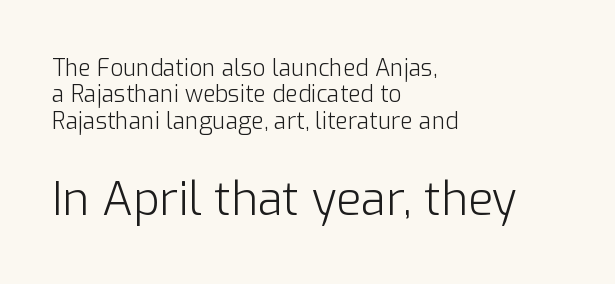
These lines stack with their left ends in a neat column. Is the letter spacing exaggerated? No — it looks like the ordinary default. The leading is snug, giving the passage a crowded texture. Letters rest on an invisible, unmarked baseline. Observe the absence of serifs on each vertical stroke in this sample. Think of a printed novel: that variable character pitch is what you see here.
